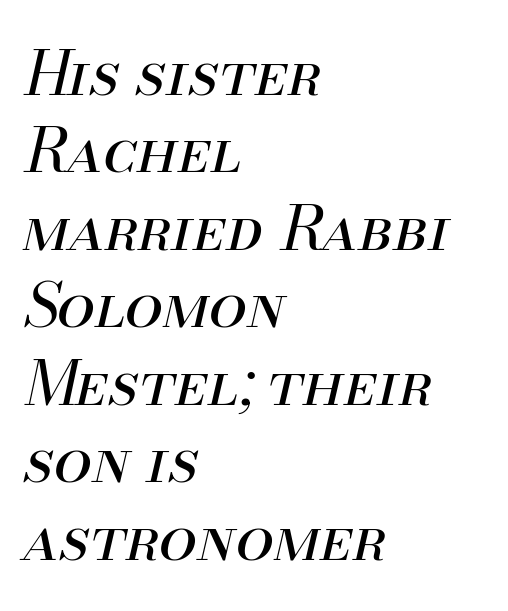
The image shows 61 px regular-weight type, italic (leaning right); set left-aligned, normal line spacing (1.27x), normal letter spacing, not underlined; medium stroke contrast and a small x-height.
